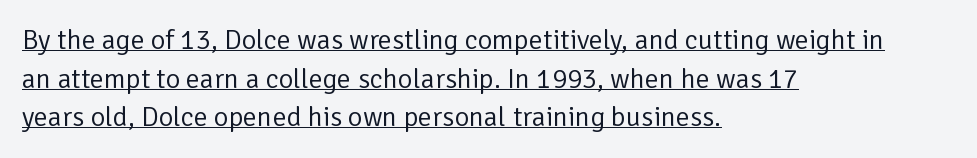
The sample's only ornament is a line tracing under the words. To sum up the face: it is a sans, with no serifs. Spacing verdict: proportional, widths tailored to each character. If you drew a ruler down the left edge, every line would touch it.
